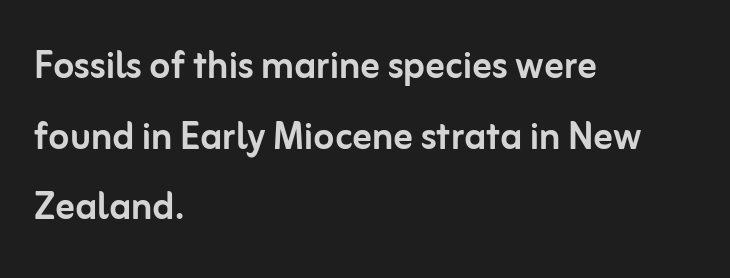
The specimen omits any rule beneath the text block's lines. Visually the block forms a straight wall on the left and a jagged coastline on the right. Do the letters lean? They stand straight. The gaps between neighbouring characters are ordinary and unremarkable. These lines are rendered in a variable-pitch font. Compared with typical paragraphs, the rows here are spaced about the same.
